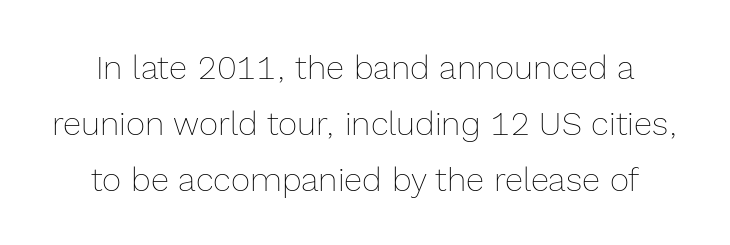
Q: Is the text bold? A: No.
Q: Is the text italic (slanted)? A: No, it is upright.
Q: Is the text underlined? A: No.
Q: How is the paragraph aligned? A: Centered.
Q: Is the spacing between letters normal or unusually wide? A: Normal.
Q: Is the spacing between lines tight, normal or loose? A: Normal.
Q: Width (condensed, normal, or wide)? A: Normal.
Q: x-height? A: Medium.
Q: Monospaced? A: No.
